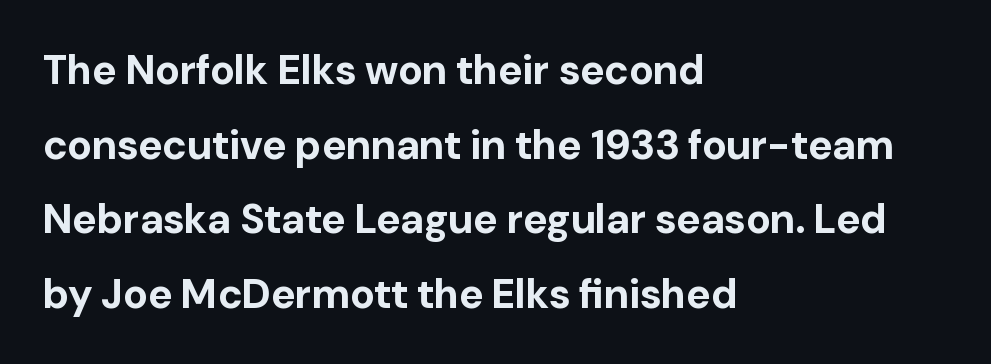
Serifs: no, the terminals of the letterforms are clean. Nothing unusual about the tracking: characters are spaced as the font intends. Has an underline been added? It has not. Bold? Absolutely — the strokes are thick and heavy. In CSS terms this would be text-align: left. Is there any slant? The stems are plumb.
